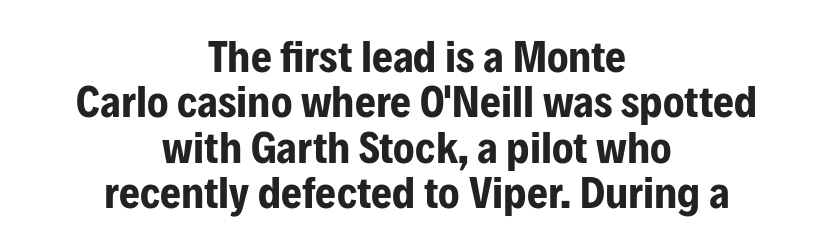
Q: Is the text bold? A: Yes.
Q: Is the text italic (slanted)? A: No, it is upright.
Q: Is the typeface a serif or a sans-serif typeface? A: Sans-serif.
Q: Is the text underlined? A: No.
Q: How is the paragraph aligned? A: Centered.
Q: Is the spacing between letters normal or unusually wide? A: Normal.
Q: Is the spacing between lines tight, normal or loose? A: Tight.
Q: Width (condensed, normal, or wide)? A: Condensed.
Q: Stroke contrast? A: Low.
Q: x-height? A: Medium.
Q: Monospaced? A: No.
